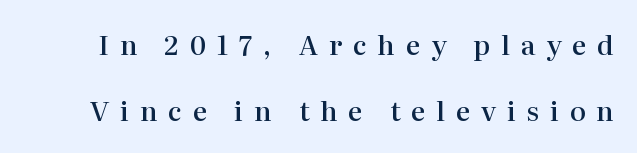
{"italic": "no", "bold": "semi", "underline": "no", "line_spacing": "loose", "line_spacing_ratio": 2.44, "letter_spacing": "wide", "letter_spacing_em": 0.4, "glyph_px": 27}
